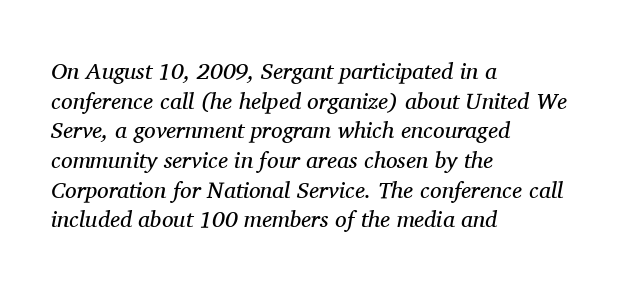
The lines are quadded left. Students, note that the glyphs here touch the page at normal intervals. The rendering uses a moderate line-height, typical for paragraphs. A typesetter would mark this as italic. Has an underline been added? It has not. Stems here are at most as thick as an everyday book face.
